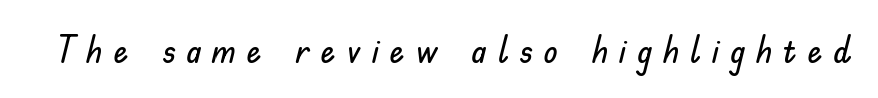
The image shows 37 px sans-serif type; set unusually wide letter spacing (+0.29 em), not underlined; low stroke contrast and a small x-height.
